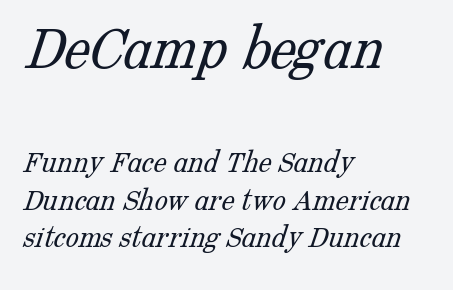
Q: Is the text bold? A: No.
Q: Is the typeface a serif or a sans-serif typeface? A: Serif.
Q: Is the text underlined? A: No.
Q: How is the paragraph aligned? A: Left-aligned.
Q: Is the spacing between letters normal or unusually wide? A: Normal.
Q: Is the spacing between lines tight, normal or loose? A: Tight.
Q: Which block of text is set in a larger size, the first (top) or the second (bottom)? A: The first (top) one.
Q: Width (condensed, normal, or wide)? A: Normal.
Q: Stroke contrast? A: Low.
Q: x-height? A: Medium.
Q: Monospaced? A: No.
